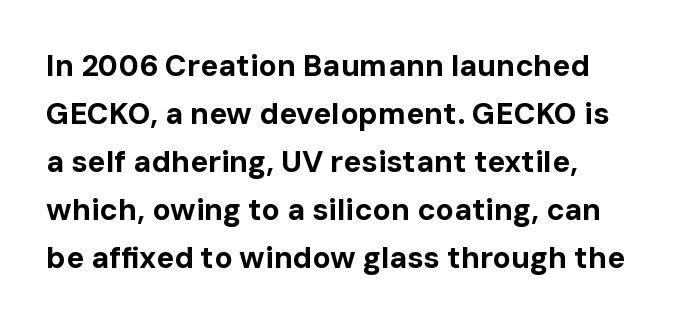
The image shows 30 px bold sans-serif type, upright; set normal line spacing (1.6x), normal letter spacing, not underlined; low stroke contrast and a medium x-height.
